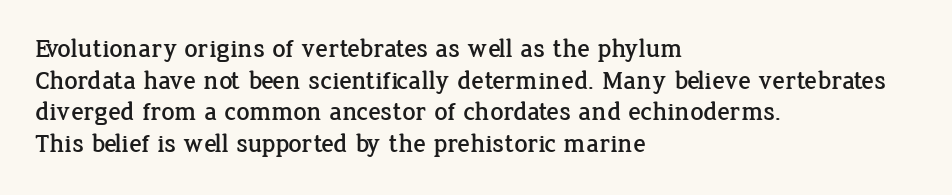
Q: Is the text italic (slanted)? A: No, it is upright.
Q: Is the text underlined? A: No.
Q: How is the paragraph aligned? A: Left-aligned.
Q: Is the spacing between letters normal or unusually wide? A: Normal.
